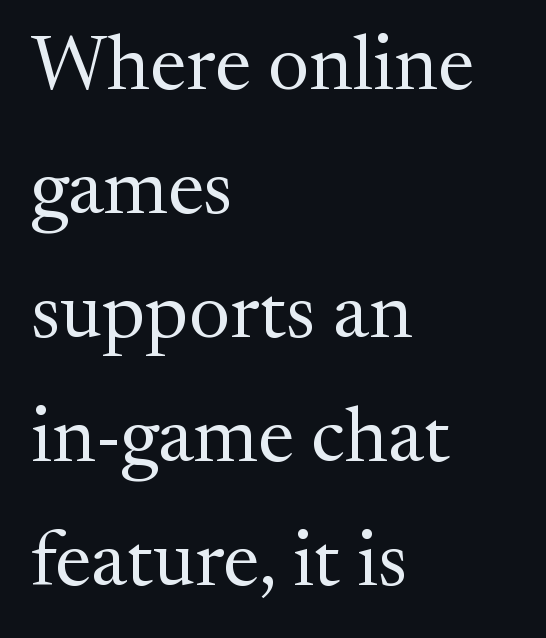
{"serif": "yes", "italic": "no", "bold": "no", "weight": "regular", "width": "normal", "stroke_contrast": "medium", "x_height": "medium", "monospaced": "no", "underline": "no", "align": "left", "line_spacing": "normal", "line_spacing_ratio": 1.59, "letter_spacing": "normal", "letter_spacing_em": 0.0, "glyph_px": 78}
